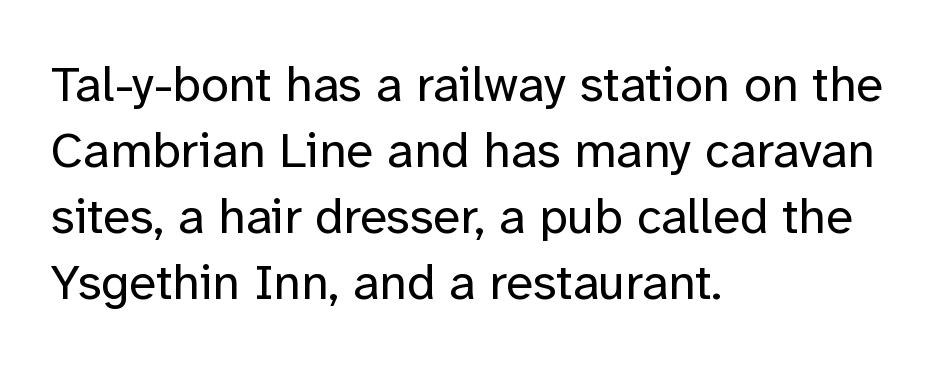
{"serif": "no", "italic": "no", "bold": "no", "weight": "regular", "width": "normal", "stroke_contrast": "low", "x_height": "medium", "monospaced": "no", "underline": "no", "align": "left", "line_spacing": "normal", "line_spacing_ratio": 1.32, "letter_spacing": "normal", "letter_spacing_em": 0.0, "glyph_px": 50}
